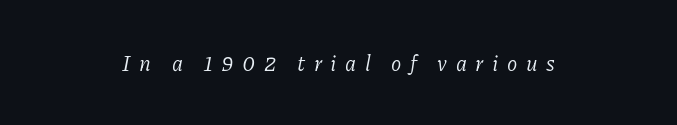
Q: Is the text bold? A: No.
Q: Is the text italic (slanted)? A: Yes, it leans right by about 11 degrees.
Q: Is the text underlined? A: No.
Q: How is the paragraph aligned? A: Centered.
Q: Is the spacing between letters normal or unusually wide? A: Unusually wide.
